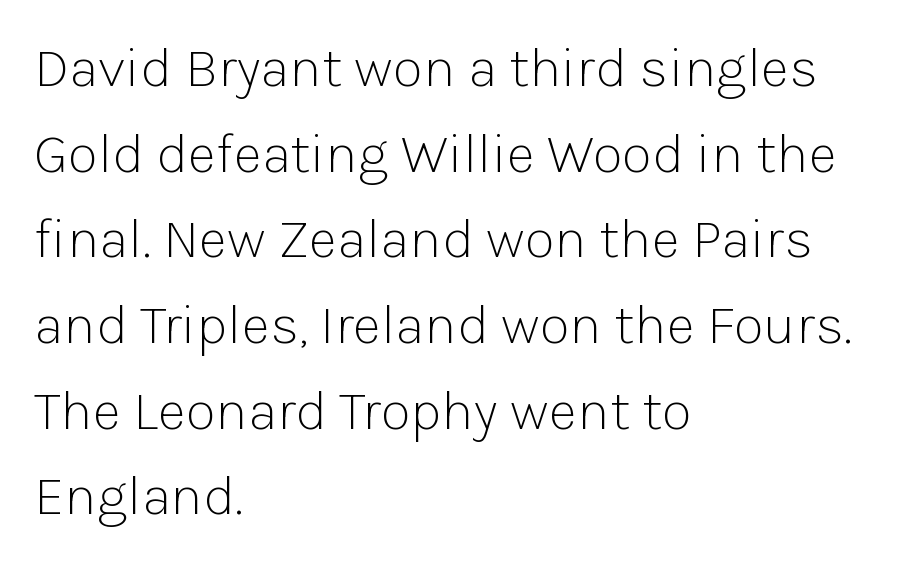
The strip under each line holds only bare page. The rendering uses natural spacing where letterforms have individual widths. Each line starts at the same left margin while the right side varies. It's the straight-up-and-down kind of type. Serif or sans? Sans — the stroke terminals are bare.
